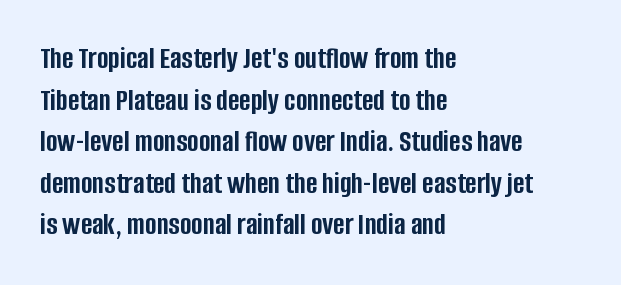
{"serif": "no", "italic": "no", "bold": "yes", "weight": "semibold", "width": "condensed", "stroke_contrast": "low", "x_height": "large", "monospaced": "no", "underline": "no", "align": "left", "line_spacing": "normal", "line_spacing_ratio": 1.34, "letter_spacing": "normal", "letter_spacing_em": 0.0, "glyph_px": 31}
